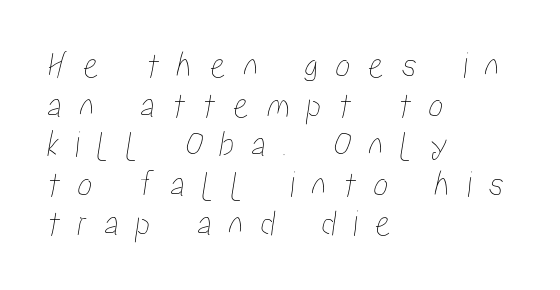
Vertical spacing — tight. Proportional: the letters do not fall into vertical columns. Inter-character spacing is expanded well beyond the font's built-in metrics. Just letters on the line, the space beneath them empty. These lines stack with their left ends in a neat column.
